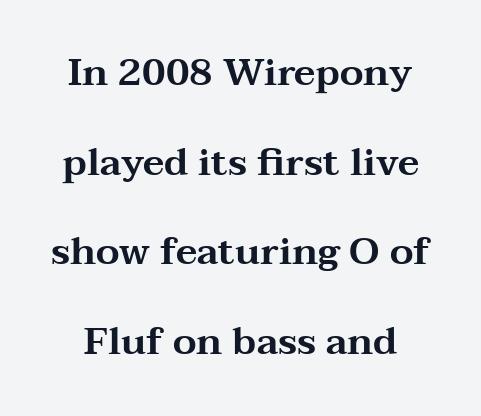
The type family on display is of the serif kind. Descenders hang freely into open space. Is there any slant? The stems are plumb. The line-height multiplier appears high, well above default. You could not count columns in this text — the font is proportionally spaced.
